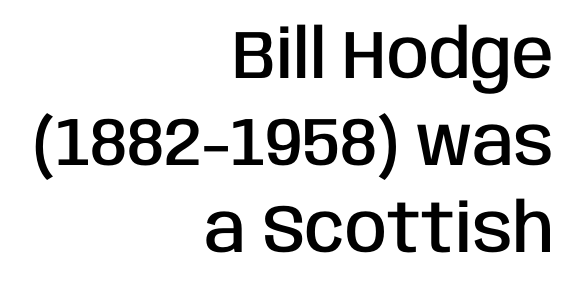
The image shows 68 px semibold, condensed sans-serif type, upright; set right-aligned, normal line spacing (1.28x), normal letter spacing, not underlined; low stroke contrast and a large x-height.
